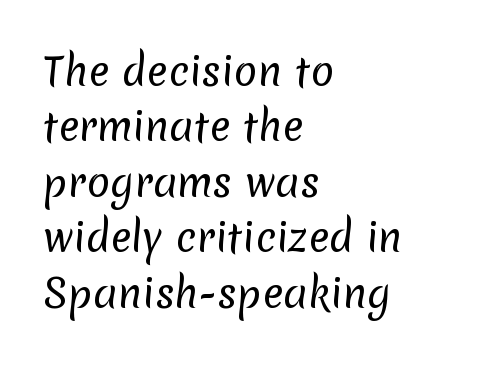
{"serif": "no", "bold": "no", "weight": "regular", "width": "normal", "stroke_contrast": "low", "x_height": "medium", "monospaced": "no", "underline": "no", "align": "left", "line_spacing": "normal", "line_spacing_ratio": 1.42, "letter_spacing": "normal", "letter_spacing_em": 0.0, "glyph_px": 39}
